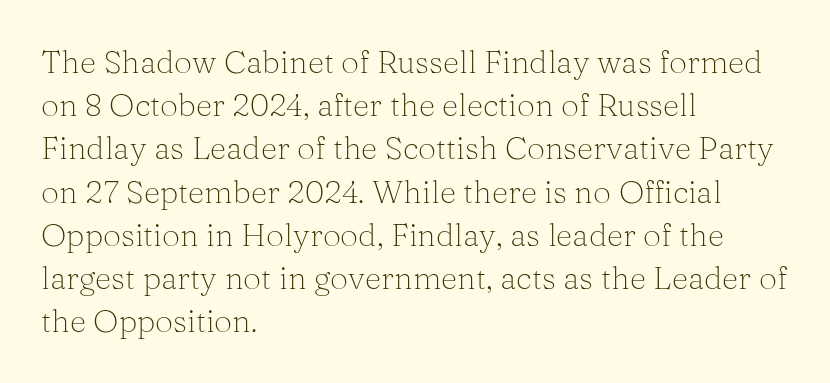
Q: Is the text bold? A: No.
Q: Is the text italic (slanted)? A: No, it is upright.
Q: Is the typeface a serif or a sans-serif typeface? A: Serif.
Q: Is the text underlined? A: No.
Q: How is the paragraph aligned? A: Left-aligned.
Q: Is the spacing between letters normal or unusually wide? A: Normal.
Q: Is the spacing between lines tight, normal or loose? A: Normal.
Q: Width (condensed, normal, or wide)? A: Normal.
Q: Stroke contrast? A: Medium.
Q: x-height? A: Medium.
Q: Monospaced? A: No.
